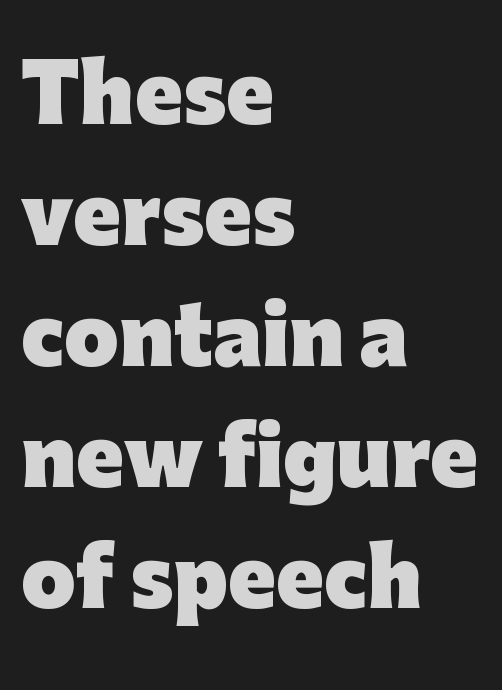
Q: Is the text bold? A: Yes.
Q: Is the text italic (slanted)? A: No, it is upright.
Q: Is the typeface a serif or a sans-serif typeface? A: Sans-serif.
Q: Is the text underlined? A: No.
Q: How is the paragraph aligned? A: Left-aligned.
Q: Is the spacing between letters normal or unusually wide? A: Normal.
Q: Is the spacing between lines tight, normal or loose? A: Normal.
Q: Width (condensed, normal, or wide)? A: Normal.
Q: Stroke contrast? A: Low.
Q: x-height? A: Medium.
Q: Monospaced? A: No.
